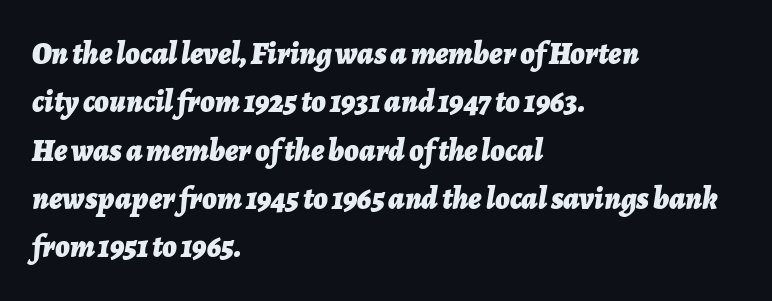
Q: Is the text bold? A: Yes.
Q: Is the text italic (slanted)? A: Yes, it leans right by about 7 degrees.
Q: Is the text underlined? A: No.
Q: How is the paragraph aligned? A: Left-aligned.
Q: Is the spacing between letters normal or unusually wide? A: Normal.
Q: Is the spacing between lines tight, normal or loose? A: Normal.
Q: Width (condensed, normal, or wide)? A: Normal.
Q: Stroke contrast? A: Low.
Q: x-height? A: Medium.
Q: Monospaced? A: No.
